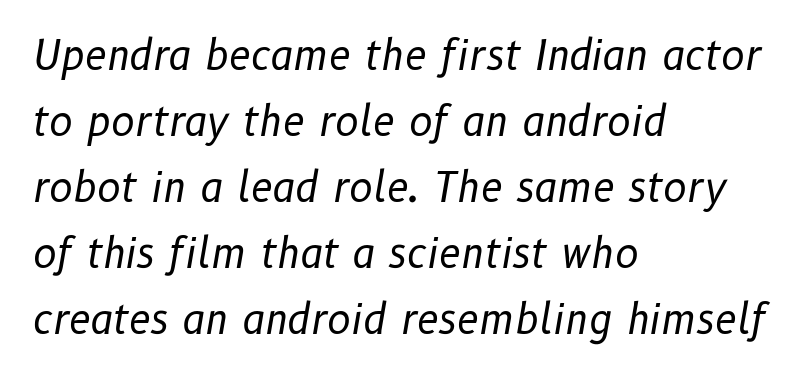
Left-aligned paragraph, ragged on the right. The baseline area is clear. Is the type heavy? It reads as light-to-regular instead. The gaps between neighbouring characters are ordinary and unremarkable. Normally led — the rows are evenly, conventionally spaced. Posture: slanted.
